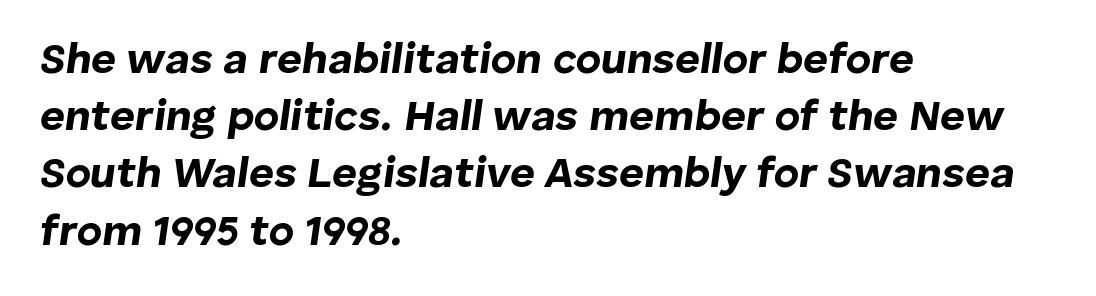
{"italic": "yes", "lean": "right", "slant_degrees": 8, "bold": "yes", "weight": "bold", "width": "normal", "stroke_contrast": "low", "x_height": "medium", "monospaced": "no", "underline": "no", "align": "left", "line_spacing": "normal", "line_spacing_ratio": 1.33, "letter_spacing": "normal", "letter_spacing_em": 0.0, "glyph_px": 43}
